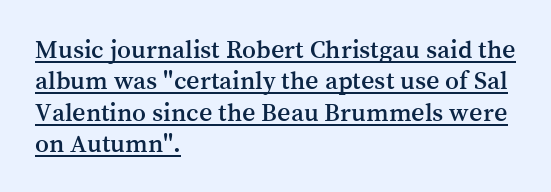
Q: Is the text italic (slanted)? A: No, it is upright.
Q: Is the text underlined? A: Yes.
Q: How is the paragraph aligned? A: Left-aligned.
Q: Is the spacing between letters normal or unusually wide? A: Normal.
